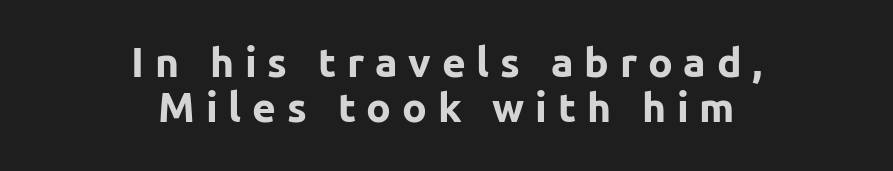
Q: Is the text bold? A: Yes.
Q: Is the text italic (slanted)? A: No, it is upright.
Q: Is the typeface a serif or a sans-serif typeface? A: Sans-serif.
Q: Is the text underlined? A: No.
Q: How is the paragraph aligned? A: Centered.
Q: Is the spacing between letters normal or unusually wide? A: Unusually wide.
Q: Is the spacing between lines tight, normal or loose? A: Tight.
Q: Width (condensed, normal, or wide)? A: Normal.
Q: Stroke contrast? A: Low.
Q: x-height? A: Medium.
Q: Monospaced? A: No.
